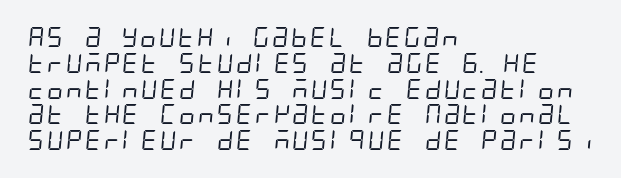
Q: Is the text bold? A: No.
Q: Is the text underlined? A: No.
Q: How is the paragraph aligned? A: Left-aligned.
Q: Is the spacing between letters normal or unusually wide? A: Normal.
Q: Is the spacing between lines tight, normal or loose? A: Normal.
